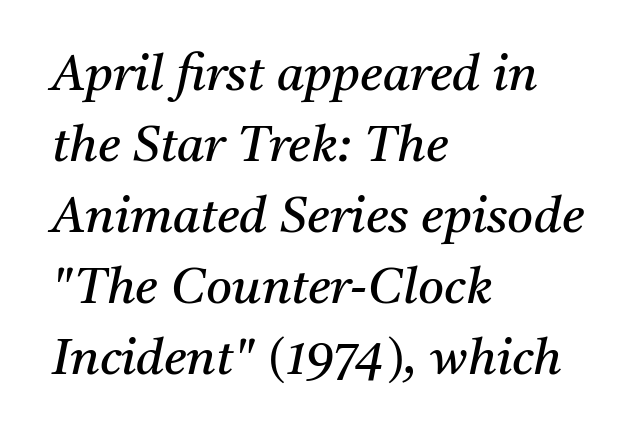
Short note: letters normally spaced. Leftover space on each line is placed entirely after the last word. Letters have the restrained weight of plain body copy at most. A normal amount of white space separates one row of letters from the next.
